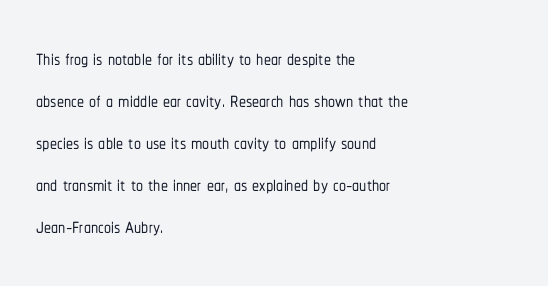
A typesetter would mark this as roman, not italic. These lines keep a tight, regular rhythm from letter to letter. Descenders hang freely into open space. Alignment: flush left. This sample has the flowing, uneven cadence of proportional lettering. The leading is moderate, giving the passage an even texture.
